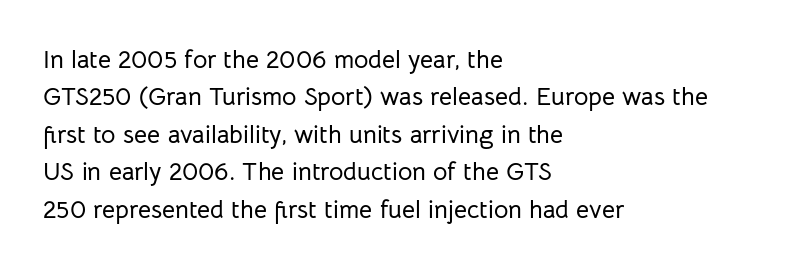
The rendering anchors every line to the left-hand side. The vertical gap from one line to the next is medium. The letterforms sit shoulder to shoulder at normal distance. Lines of text with bare space underneath. This is roman type, the default non-slanted kind.
